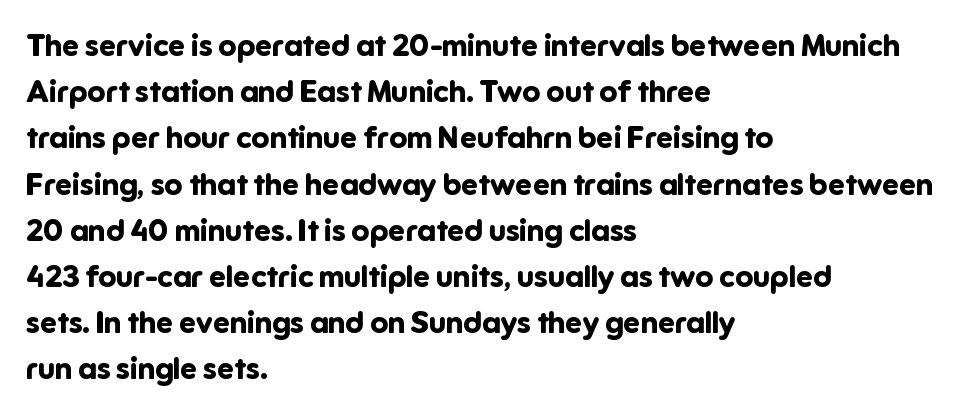
The image shows 30 px bold sans-serif type, upright; set left-aligned, normal line spacing (1.54x), normal letter spacing, not underlined; low stroke contrast and a medium x-height.
